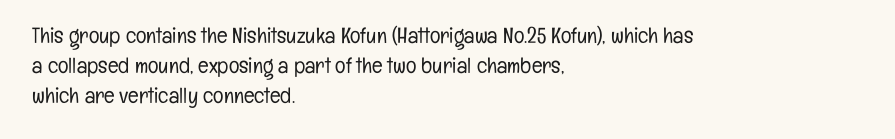
The image shows 22 px text type, upright; set left-aligned, normal line spacing (1.36x), normal letter spacing, not underlined.
